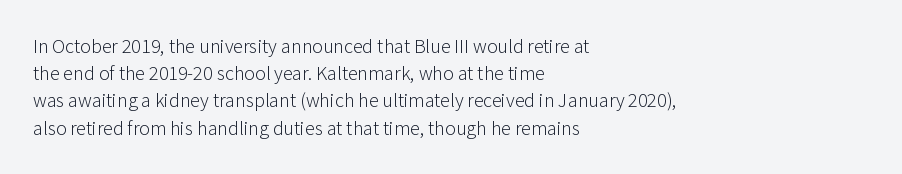
The image shows 20 px text type, upright; set left-aligned, normal line spacing (1.36x), normal letter spacing, not underlined.
